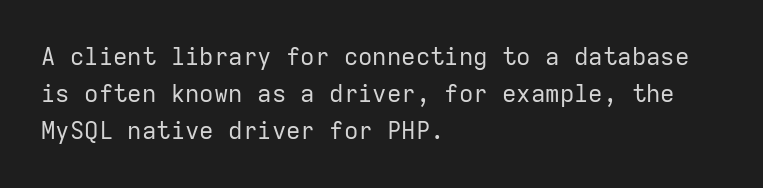
The image shows 24 px text type, upright; set left-aligned, normal line spacing (1.55x), normal letter spacing, not underlined.
